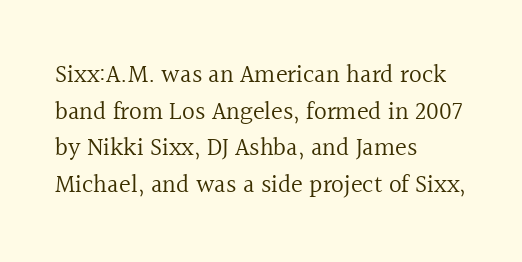
Weight: in the light-to-regular range. In CSS terms this would be text-align: left. The letters stand straight up with perfectly vertical stems. Each new line begins a customary step beneath the previous one. Characters follow at the spacing the type designer built in.
